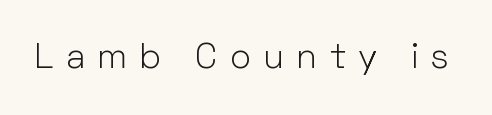
The image shows 35 px light sans-serif type, upright; set unusually wide letter spacing (+0.36 em), not underlined; low stroke contrast and a medium x-height.
